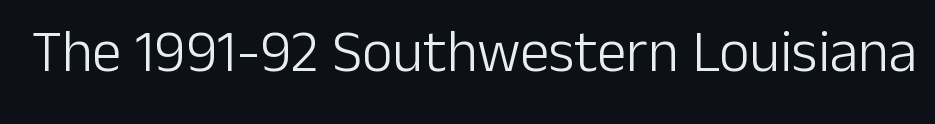
Q: Is the text bold? A: No.
Q: Is the text italic (slanted)? A: No, it is upright.
Q: Is the typeface a serif or a sans-serif typeface? A: Sans-serif.
Q: Is the text underlined? A: No.
Q: Is the spacing between letters normal or unusually wide? A: Normal.
Q: Width (condensed, normal, or wide)? A: Normal.
Q: Stroke contrast? A: Low.
Q: x-height? A: Medium.
Q: Monospaced? A: No.
